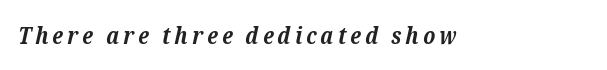
The image shows 24 px bold type, italic (leaning right); set not underlined.
